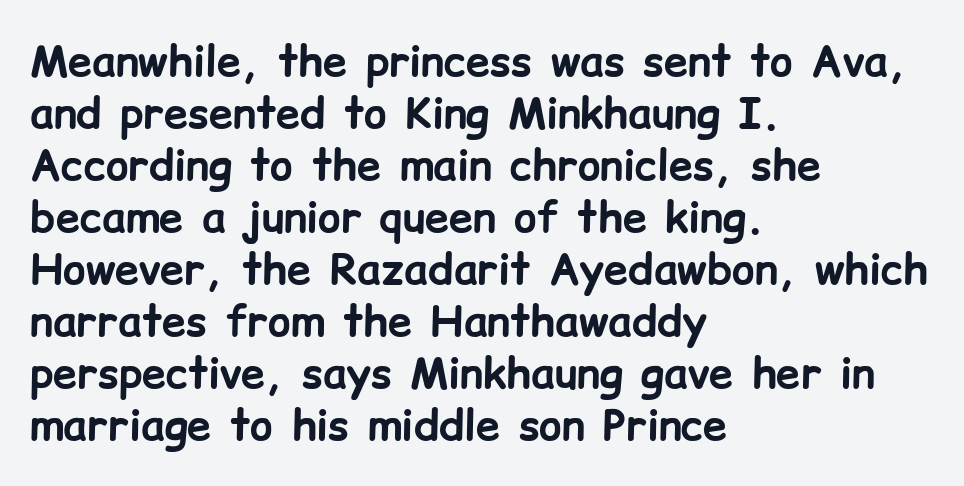
{"serif": "no", "italic": "no", "bold": "yes", "weight": "bold", "width": "normal", "stroke_contrast": "low", "x_height": "medium", "monospaced": "no", "underline": "no", "align": "left", "line_spacing_ratio": 1.21, "letter_spacing": "normal", "letter_spacing_em": 0.0, "glyph_px": 43}
